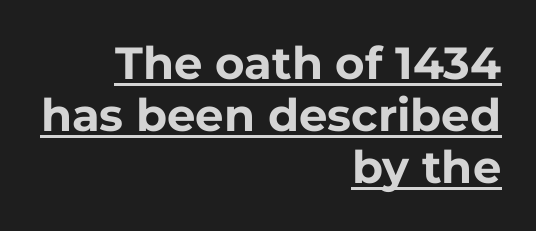
The image shows 45 px bold sans-serif type, upright; set right-aligned, line spacing 1.16x, normal letter spacing, underlined; low stroke contrast and a medium x-height.
